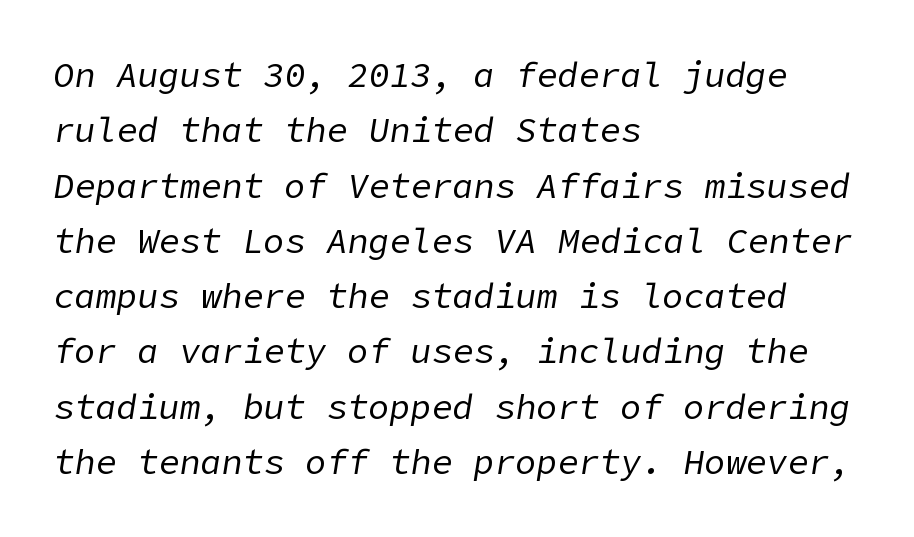
{"italic": "yes", "lean": "right", "slant_degrees": 9, "bold": "no", "weight": "regular", "width": "normal", "stroke_contrast": "low", "x_height": "medium", "underline": "no", "align": "left", "line_spacing": "normal", "line_spacing_ratio": 1.58, "letter_spacing": "normal", "letter_spacing_em": 0.0, "glyph_px": 35}
